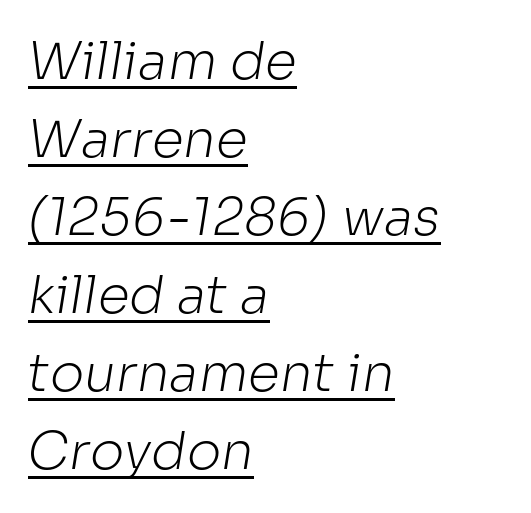
Spacing verdict: proportional, widths tailored to each character. Regarding serifs, this sample does without them. Emphasis is given by a line drawn under the lettering. What's the leading like? Ordinary, nothing unusual. Weight class: somewhere from thin through regular.
